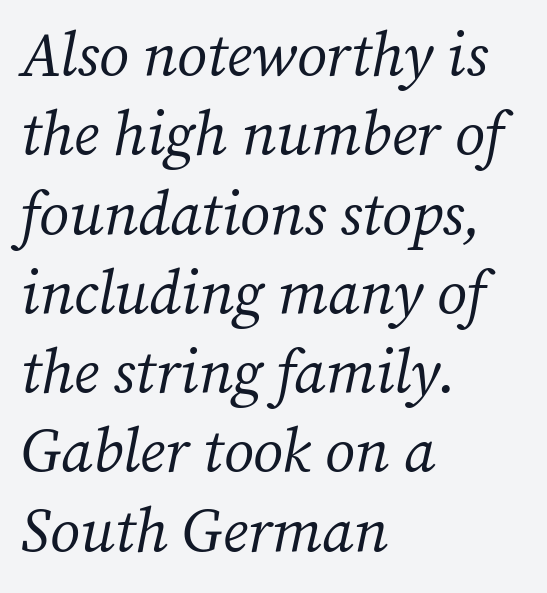
The image shows 61 px regular-weight serif type, italic (leaning right); set left-aligned, normal line spacing (1.3x), normal letter spacing, not underlined; medium stroke contrast and a medium x-height.
